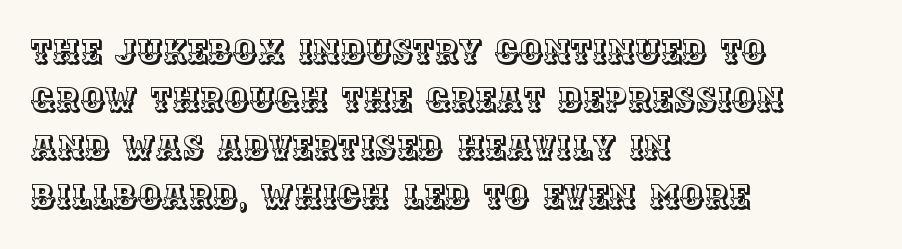
Whoever set this chose a conventional vertical rhythm. These lines stack with their left ends in a neat column. Posture: straight, roman, zero tilt. Is this a fixed-width face? No — the glyphs have proportional, varying widths.
